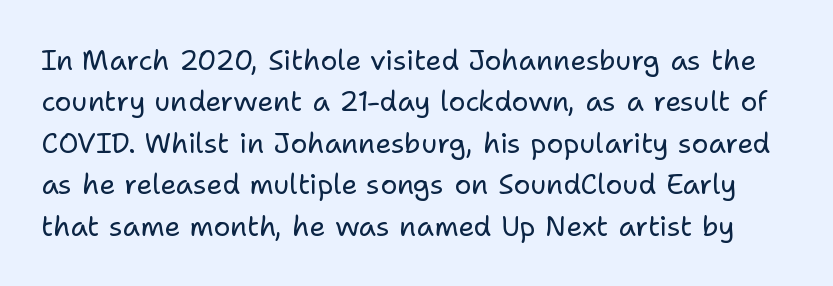
Q: Is the text bold? A: No.
Q: Is the text italic (slanted)? A: No, it is upright.
Q: Is the typeface a serif or a sans-serif typeface? A: Sans-serif.
Q: Is the text underlined? A: No.
Q: Is the spacing between letters normal or unusually wide? A: Normal.
Q: Is the spacing between lines tight, normal or loose? A: Normal.
Q: Width (condensed, normal, or wide)? A: Normal.
Q: Stroke contrast? A: Low.
Q: x-height? A: Medium.
Q: Monospaced? A: No.
